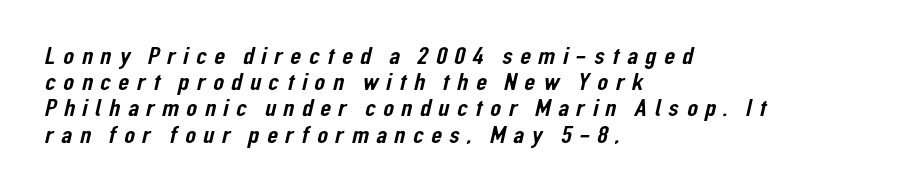
The image shows 25 px text type; set left-aligned, tight line spacing (1.05x), unusually wide letter spacing (+0.3 em), not underlined.
